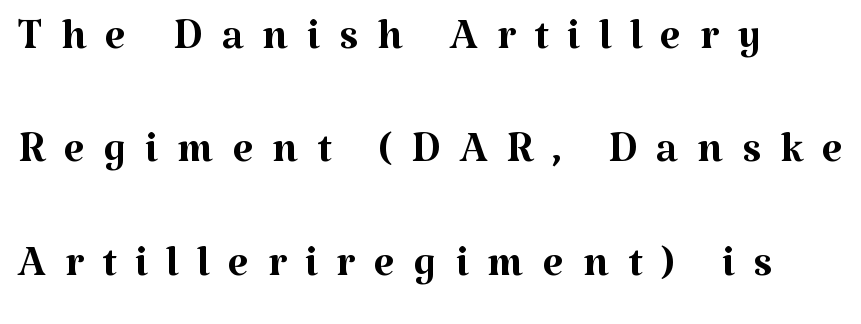
Italic? Not at all — the glyphs are vertical. Between one letter and the next there's a generous, obvious gap. Stem width sits at or under what a default text font uses. The words here are not underlined.
